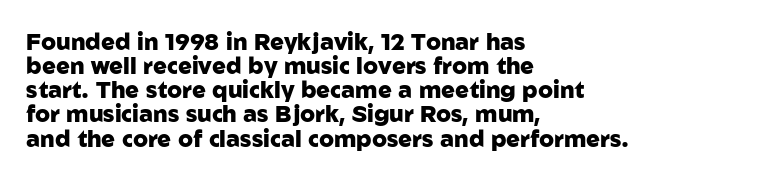
Q: Is the text bold? A: Yes.
Q: Is the text italic (slanted)? A: No, it is upright.
Q: Is the text underlined? A: No.
Q: How is the paragraph aligned? A: Left-aligned.
Q: Is the spacing between letters normal or unusually wide? A: Normal.
Q: Is the spacing between lines tight, normal or loose? A: Tight.
